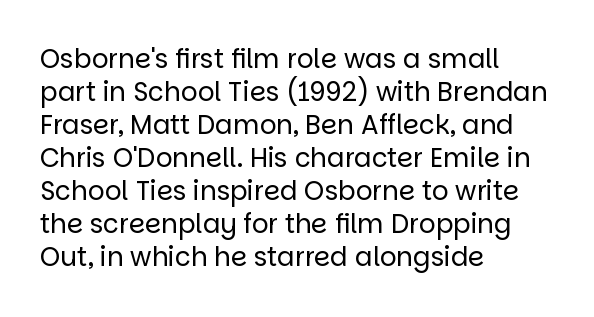
When letters stand straight like this, we call the style roman or upright. These lines sit exactly where default settings would place them. Students, note that the glyphs here touch the page at normal intervals. The passage shown is not bold in any degree. In CSS terms this would be text-align: left. Underlining? Definitely not there.
